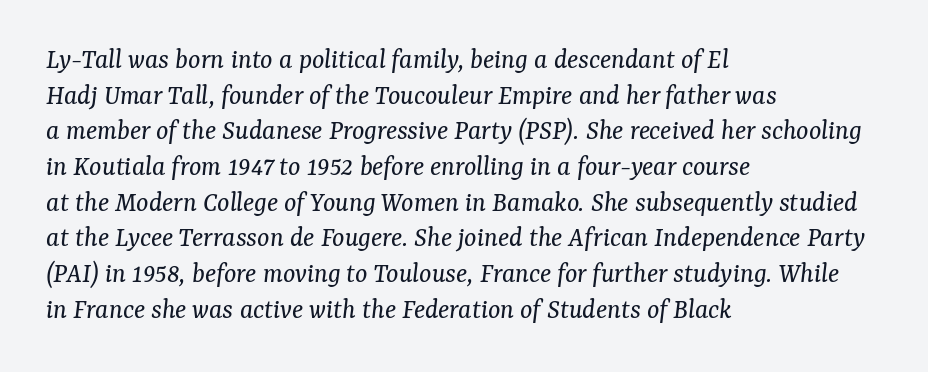
{"serif": "yes", "italic": "yes", "lean": "right", "slant_degrees": 7, "bold": "no", "weight": "regular", "width": "normal", "stroke_contrast": "medium", "x_height": "medium", "monospaced": "no", "underline": "no", "align": "left", "line_spacing_ratio": 1.23, "letter_spacing": "normal", "letter_spacing_em": 0.0, "glyph_px": 29}
